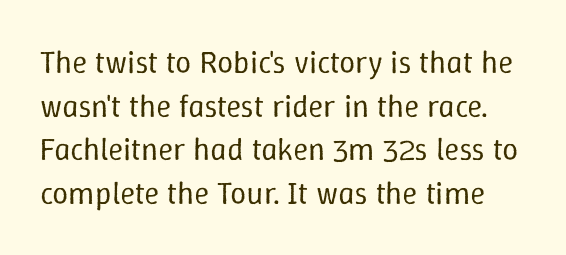
The space directly below the letters is spotless. The typesetting does not lean heavy: it is not bold. Regarding leading, the lines here are spaced in the standard way. Short note: letters normally spaced.
